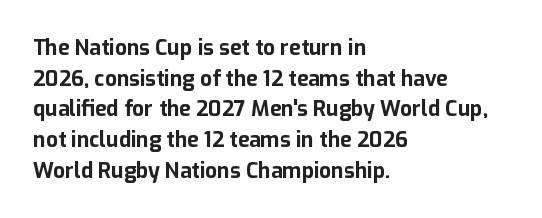
The image shows 21 px bold type, upright; set left-aligned, normal line spacing (1.46x), normal letter spacing, not underlined.
